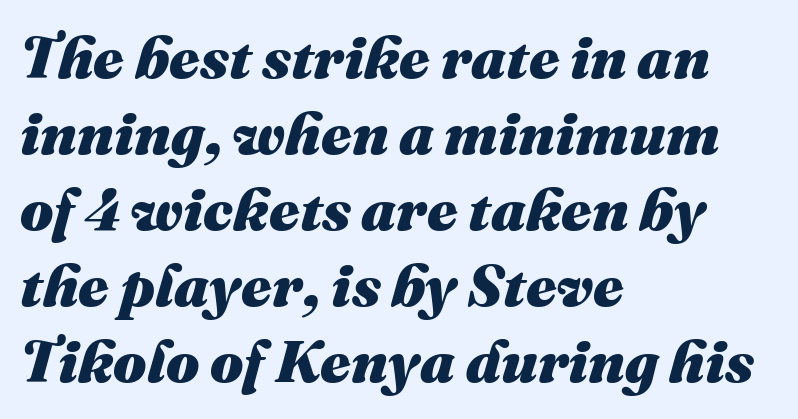
Type without underlining. Think of a printed novel: that variable character pitch is what you see here. A typesetter would call this zero additional tracking. Interline gaps are of average width in this sample.
